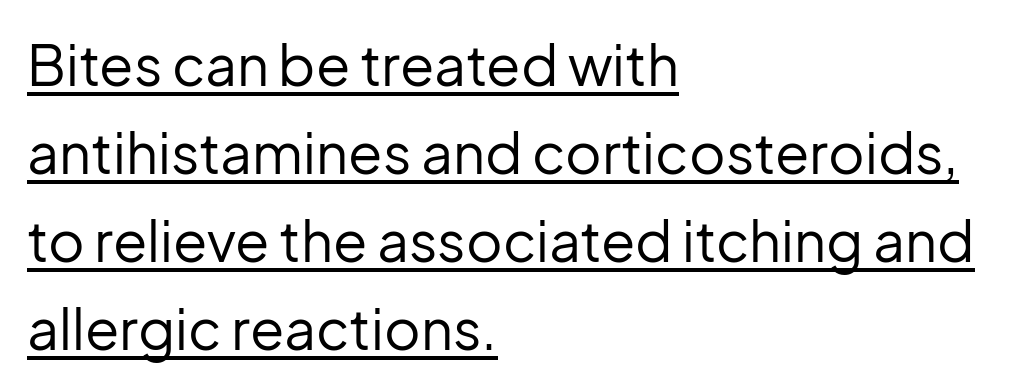
{"serif": "no", "italic": "no", "bold": "no", "weight": "regular", "width": "normal", "stroke_contrast": "low", "x_height": "medium", "monospaced": "no", "underline": "yes", "align": "left", "line_spacing": "normal", "line_spacing_ratio": 1.57, "letter_spacing": "normal", "letter_spacing_em": 0.0, "glyph_px": 56}
